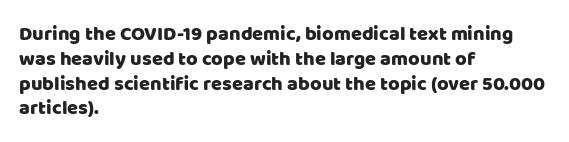
{"italic": "no", "underline": "no", "align": "left", "line_spacing_ratio": 1.24, "letter_spacing": "normal", "letter_spacing_em": 0.0, "glyph_px": 20}
